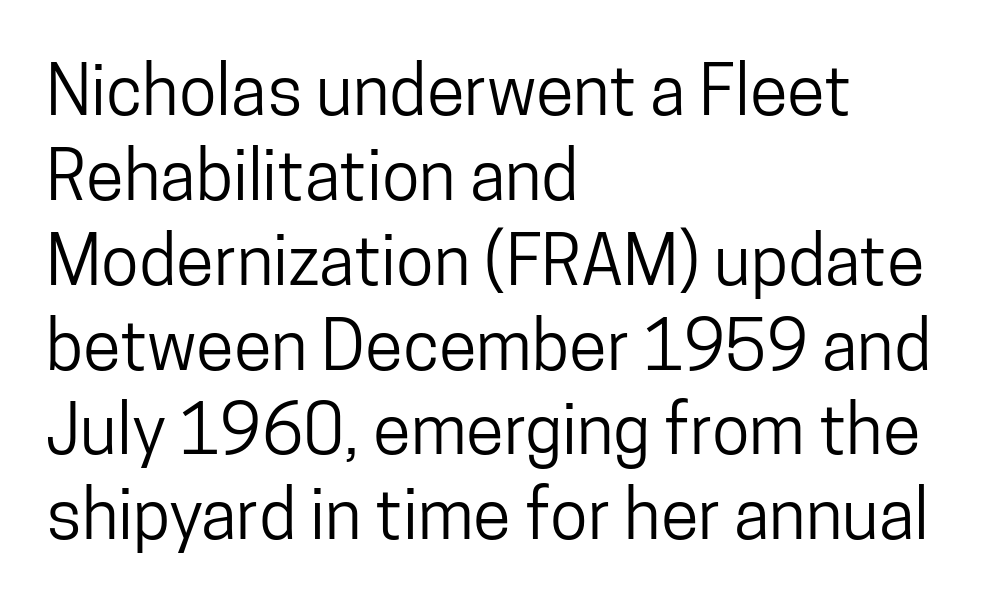
Q: Is the text italic (slanted)? A: No, it is upright.
Q: Is the typeface a serif or a sans-serif typeface? A: Sans-serif.
Q: Is the text underlined? A: No.
Q: How is the paragraph aligned? A: Left-aligned.
Q: Is the spacing between letters normal or unusually wide? A: Normal.
Q: Width (condensed, normal, or wide)? A: Condensed.
Q: Stroke contrast? A: Low.
Q: x-height? A: Medium.
Q: Monospaced? A: No.
